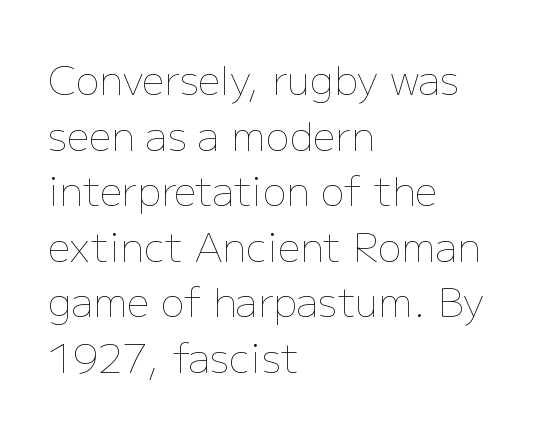
Q: Is the text bold? A: No.
Q: Is the text italic (slanted)? A: No, it is upright.
Q: Is the text underlined? A: No.
Q: How is the paragraph aligned? A: Left-aligned.
Q: Is the spacing between letters normal or unusually wide? A: Normal.
Q: Is the spacing between lines tight, normal or loose? A: Normal.
Q: Width (condensed, normal, or wide)? A: Normal.
Q: Stroke contrast? A: Low.
Q: x-height? A: Medium.
Q: Monospaced? A: No.
